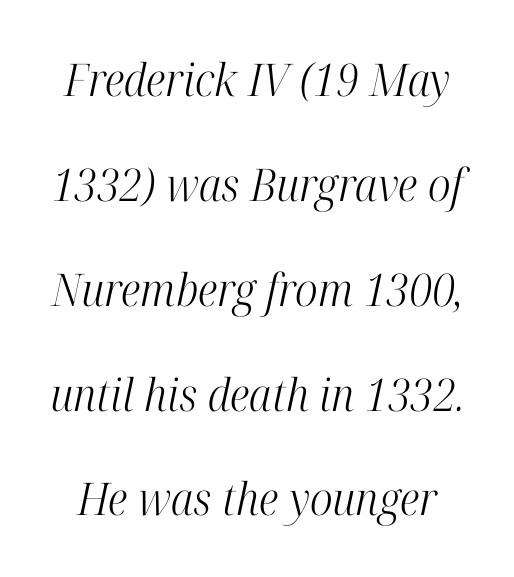
Q: Is the text bold? A: No.
Q: Is the text italic (slanted)? A: Yes, it leans right by about 12 degrees.
Q: Is the typeface a serif or a sans-serif typeface? A: Serif.
Q: Is the text underlined? A: No.
Q: Is the spacing between letters normal or unusually wide? A: Normal.
Q: Is the spacing between lines tight, normal or loose? A: Loose.
Q: Width (condensed, normal, or wide)? A: Condensed.
Q: Stroke contrast? A: High.
Q: x-height? A: Medium.
Q: Monospaced? A: No.
